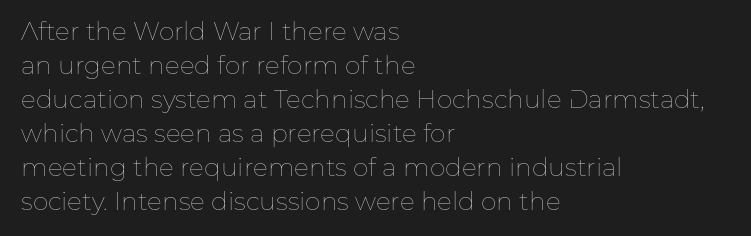
A normal amount of white space separates one row of letters from the next. Honestly, the letter spacing is just normal — you wouldn't notice it. The font's upright variant was chosen for this text. Is this a heavy cut? Hardly; it is regular or lighter. Caption: multi-line text, flush left, ragged right.
